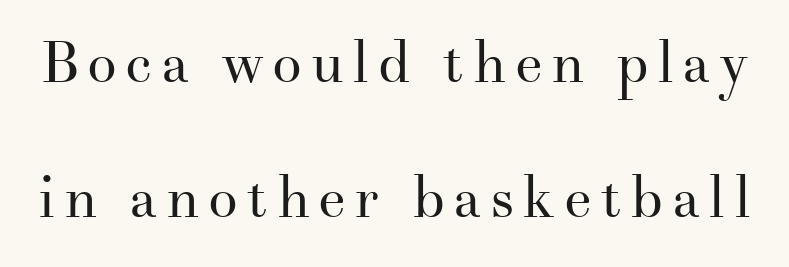
Line spacing here is loose. The strokes are not fattened; the text isn't bold. The space directly below the letters is spotless. Font category for this specimen: serif.
